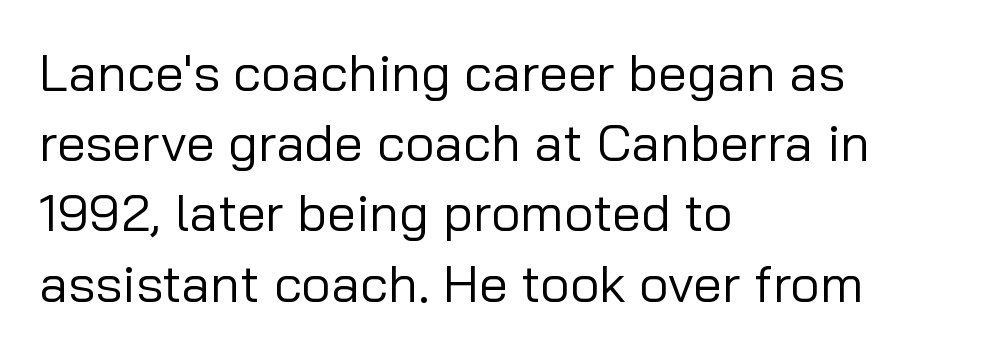
The horizontal fit of the characters is conventional and even. The space beneath each line is pristine and unruled. I'd call this a sans setting — the letters go barefoot. A roman cut, with each character standing at attention. Weight: not bold — regular or lighter. Visually the block forms a straight wall on the left and a jagged coastline on the right.
